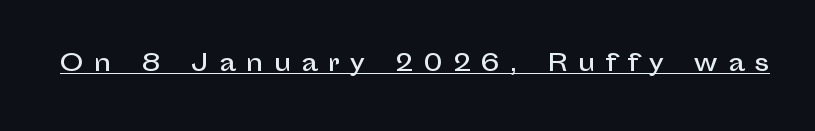
{"italic": "no", "underline": "yes", "letter_spacing": "wide", "letter_spacing_em": 0.45, "glyph_px": 23}
